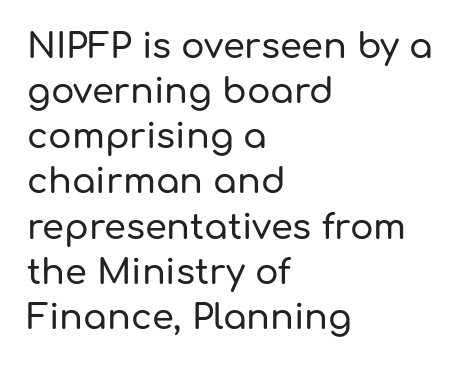
The image shows 35 px sans-serif type, upright; set left-aligned, normal line spacing (1.29x), normal letter spacing, not underlined; low stroke contrast and a medium x-height.
